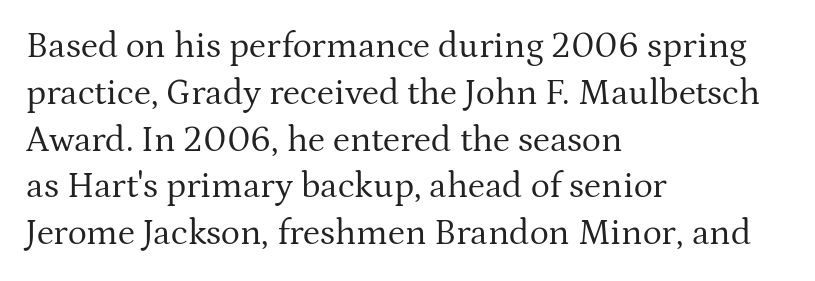
Proportional: the letters do not fall into vertical columns. A typesetter would label this face a serif. The lines in this sample share a left origin and differ only in where they stop. Vertical strokes here are truly vertical. Default kerning and tracking; the words read as compact shapes. Stroke mass is kept to a normal reading level or below.
